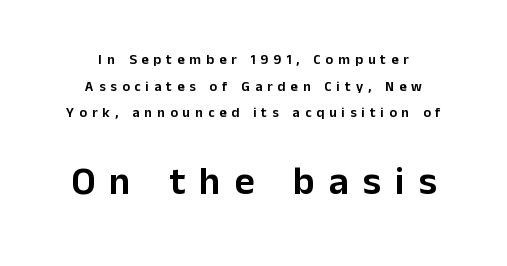
Here the designer chose a conventional face with non-uniform glyph widths. Line spacing here is loose. Compared with typical body copy, the letter spacing here is much looser. Does the bottom block carry the larger type? Yes, it does. The rag falls on both sides of this text block equally. Font category for this specimen: sans-serif.
